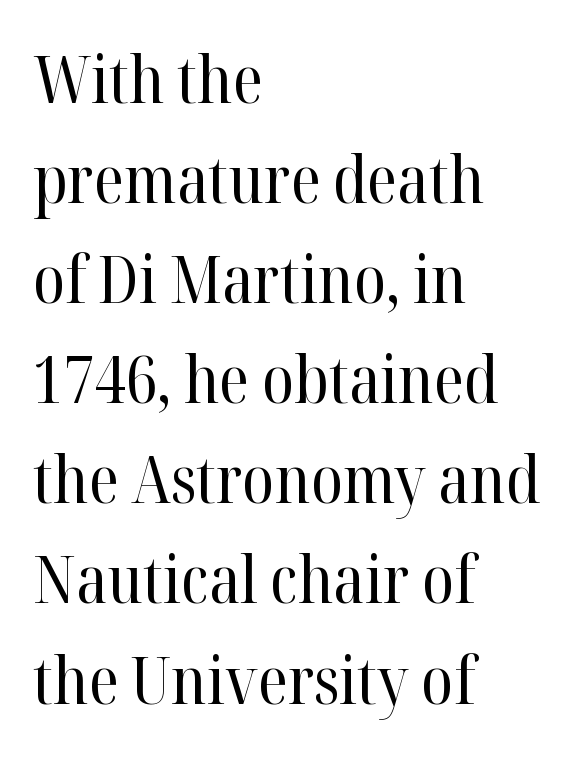
If you measured baseline to baseline, you'd find a middling distance. Heft: none added — not bold. A typesetter would mark this as roman, not italic. Lines of text with bare space underneath. Students, note that the glyphs here touch the page at normal intervals.
